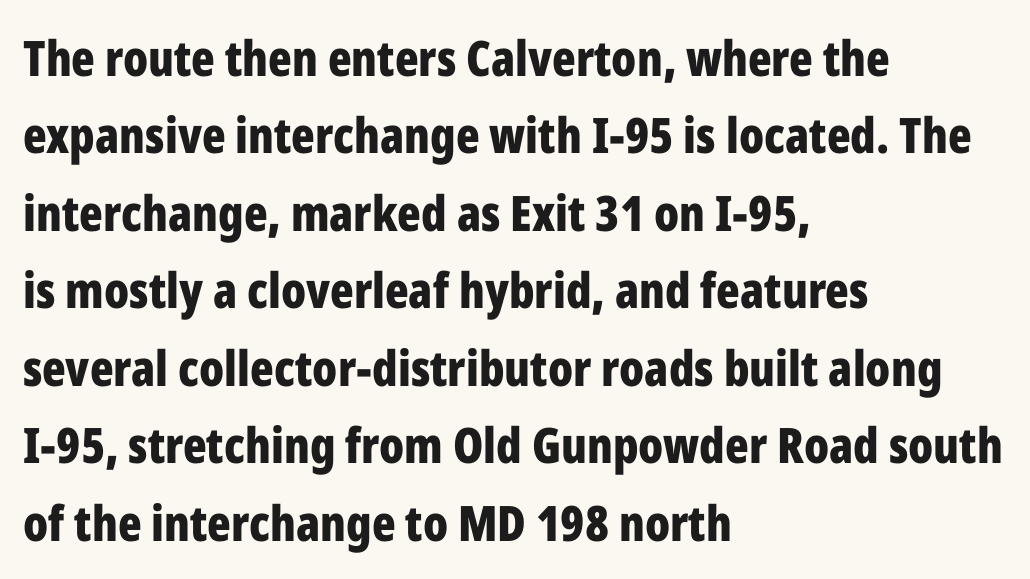
Caption: standard tracking, unaltered. Glance below the letters and you will spot only blank space. Does the copy run flush right? No — it runs flush left. Looks like regular typesetting: each glyph gets only the width it needs. The font's upright variant was chosen for this text.
